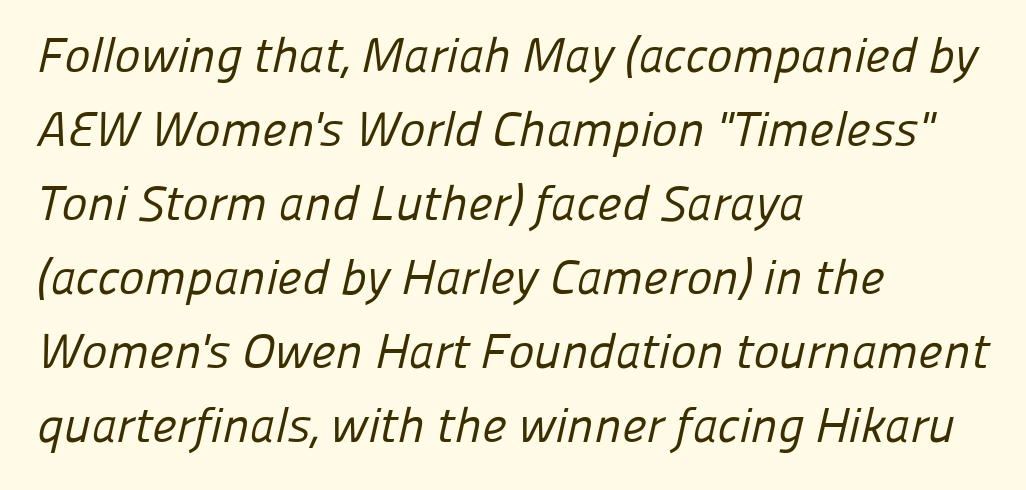
{"serif": "no", "bold": "no", "weight": "regular", "width": "normal", "stroke_contrast": "low", "x_height": "medium", "monospaced": "no", "underline": "no", "align": "left", "line_spacing": "normal", "line_spacing_ratio": 1.51, "letter_spacing": "normal", "letter_spacing_em": 0.0, "glyph_px": 49}
